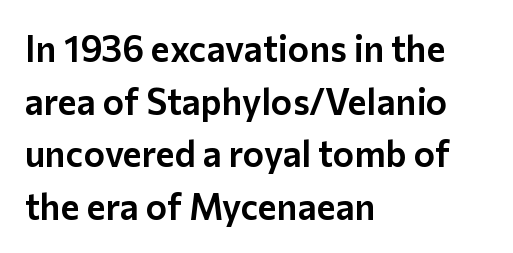
{"serif": "no", "italic": "no", "width": "normal", "stroke_contrast": "low", "x_height": "medium", "monospaced": "no", "underline": "no", "align": "left", "line_spacing": "normal", "line_spacing_ratio": 1.46, "letter_spacing": "normal", "letter_spacing_em": 0.0, "glyph_px": 36}
